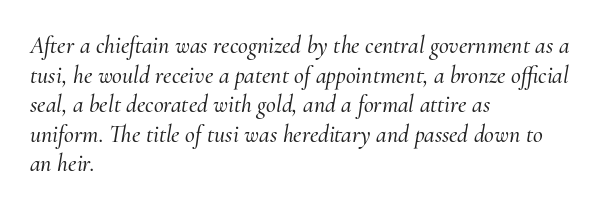
The passage shown has conventional tracking throughout. Alignment: flush left. Descenders hang freely into open space. You can tell it's italic because the verticals aren't actually vertical.
